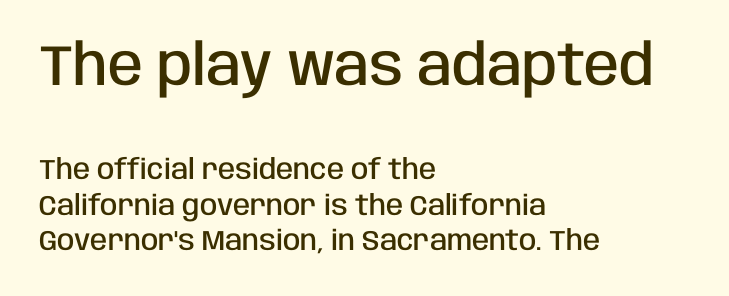
Q: Is the text bold? A: Semi-bold.
Q: Is the text italic (slanted)? A: No, it is upright.
Q: Is the typeface a serif or a sans-serif typeface? A: Sans-serif.
Q: Is the text underlined? A: No.
Q: How is the paragraph aligned? A: Left-aligned.
Q: Is the spacing between letters normal or unusually wide? A: Normal.
Q: Is the spacing between lines tight, normal or loose? A: Normal.
Q: Which block of text is set in a larger size, the first (top) or the second (bottom)? A: The first (top) one.
Q: Width (condensed, normal, or wide)? A: Condensed.
Q: Stroke contrast? A: Low.
Q: x-height? A: Large.
Q: Monospaced? A: No.
